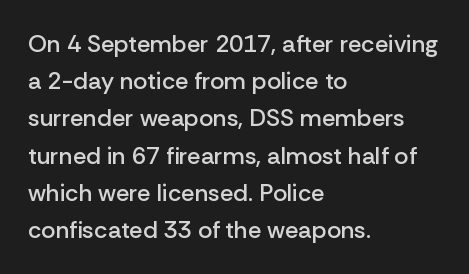
Q: Is the text bold? A: Semi-bold.
Q: Is the text italic (slanted)? A: No, it is upright.
Q: Is the text underlined? A: No.
Q: How is the paragraph aligned? A: Left-aligned.
Q: Is the spacing between letters normal or unusually wide? A: Normal.
Q: Is the spacing between lines tight, normal or loose? A: Normal.
